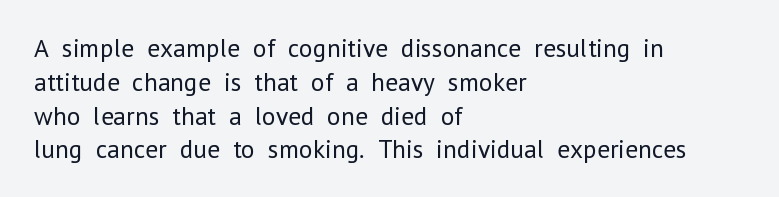
Q: Is the text bold? A: No.
Q: Is the text italic (slanted)? A: No, it is upright.
Q: Is the text underlined? A: No.
Q: How is the paragraph aligned? A: Left-aligned.
Q: Is the spacing between letters normal or unusually wide? A: Normal.
Q: Is the spacing between lines tight, normal or loose? A: Normal.
